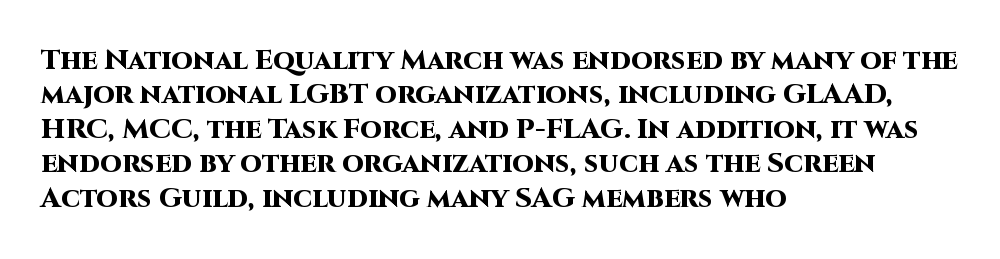
{"serif": "no", "italic": "no", "bold": "yes", "weight": "heavy", "width": "normal", "stroke_contrast": "high", "x_height": "large", "monospaced": "no", "underline": "no", "align": "left", "line_spacing_ratio": 1.23, "letter_spacing": "normal", "letter_spacing_em": 0.0, "glyph_px": 28}
